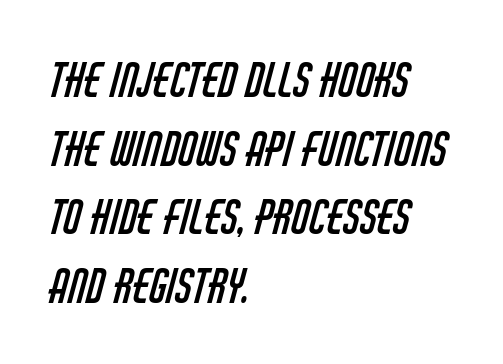
Varying glyph widths throughout — classic text-font behaviour. Descenders are the only things crossing below the line. Words appear dense and cohesive because spacing is normal. Students, observe: this is what conventionally led text looks like. Horizontal alignment here is leftward, the default for most running prose. This is sans-serif lettering, the kind often seen on screens and signage.
